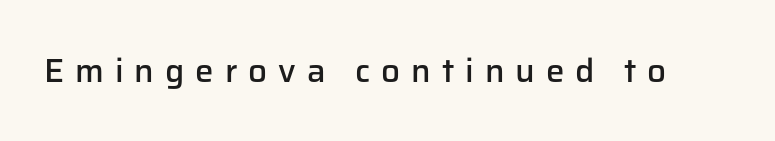
A bare baseline throughout the passage. The typeface chosen for these lines omits serifs. Does the lettering tilt? It doesn't — this is upright. These lines are rendered in a variable-pitch font.
